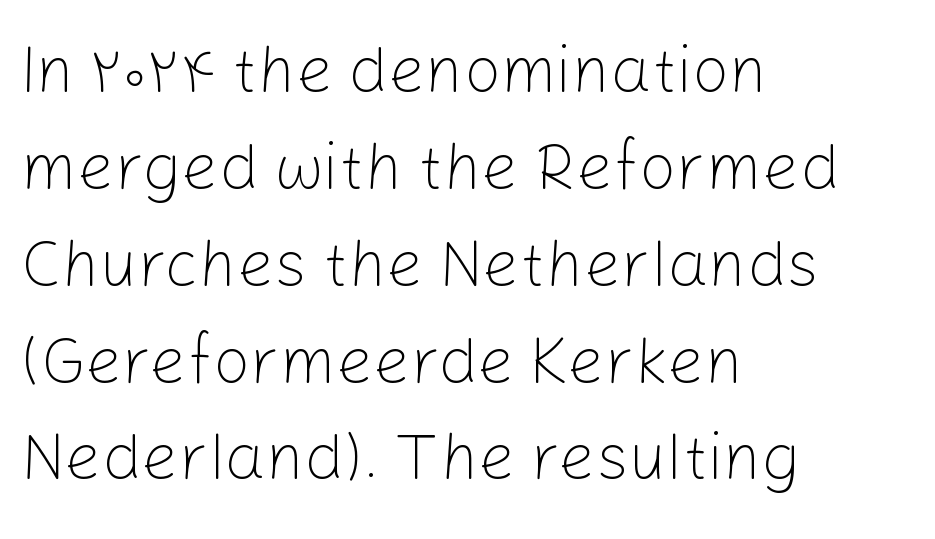
Q: Is the text bold? A: No.
Q: Is the text italic (slanted)? A: No, it is upright.
Q: Is the typeface a serif or a sans-serif typeface? A: Sans-serif.
Q: Is the text underlined? A: No.
Q: How is the paragraph aligned? A: Left-aligned.
Q: Is the spacing between letters normal or unusually wide? A: Normal.
Q: Is the spacing between lines tight, normal or loose? A: Normal.
Q: Width (condensed, normal, or wide)? A: Normal.
Q: Stroke contrast? A: Low.
Q: x-height? A: Medium.
Q: Monospaced? A: No.
